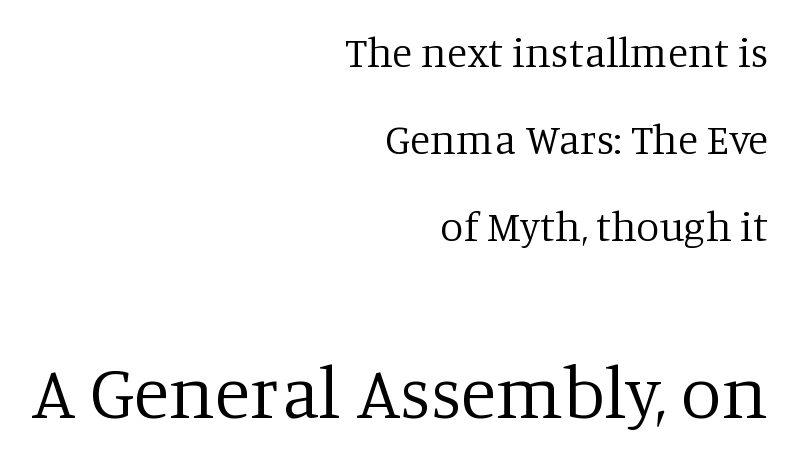
Q: Is the text bold? A: No.
Q: Is the text italic (slanted)? A: No, it is upright.
Q: Is the typeface a serif or a sans-serif typeface? A: Serif.
Q: Is the text underlined? A: No.
Q: How is the paragraph aligned? A: Right-aligned.
Q: Is the spacing between letters normal or unusually wide? A: Normal.
Q: Is the spacing between lines tight, normal or loose? A: Loose.
Q: Which block of text is set in a larger size, the first (top) or the second (bottom)? A: The second (bottom) one.
Q: Width (condensed, normal, or wide)? A: Normal.
Q: Stroke contrast? A: Low.
Q: x-height? A: Large.
Q: Monospaced? A: No.
